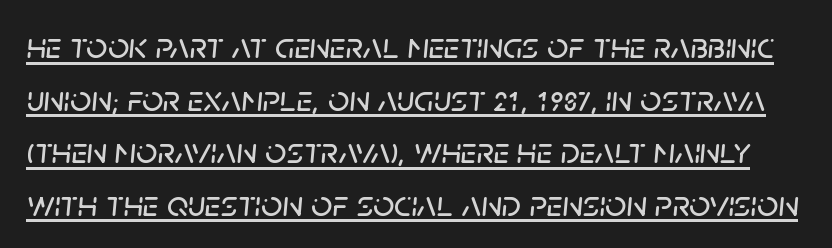
This sample keeps an unexceptional amount of space between lines. Italic: yes, the glyphs are oblique. The typesetter has applied underlining to the passage shown. These lines keep a tight, regular rhythm from letter to letter. Do the characters align in a grid? No, the font is proportional.
